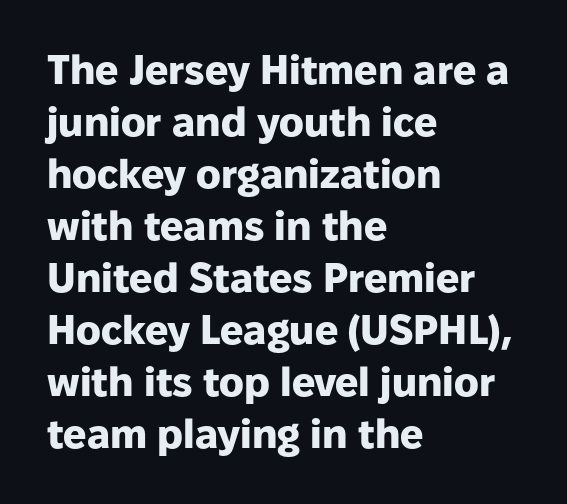
The strokes are fattened all the way to bold. You can tell it's not italic because the verticals are truly vertical. Spacing verdict: proportional, widths tailored to each character. This sample uses plain, unmodified letter spacing. Rule under the text: the space is simply empty. Vertically, the passage feels balanced, rows spaced as you'd expect.
